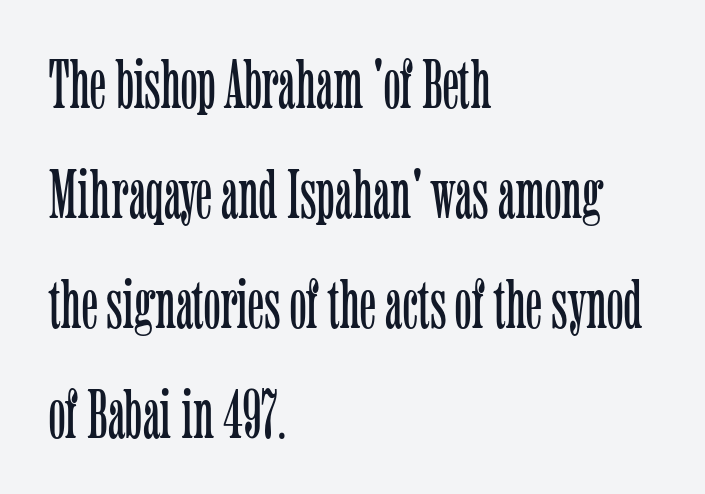
Q: Is the text bold? A: No.
Q: Is the text italic (slanted)? A: No, it is upright.
Q: Is the typeface a serif or a sans-serif typeface? A: Serif.
Q: Is the text underlined? A: No.
Q: How is the paragraph aligned? A: Left-aligned.
Q: Is the spacing between letters normal or unusually wide? A: Normal.
Q: Is the spacing between lines tight, normal or loose? A: Normal.
Q: Width (condensed, normal, or wide)? A: Condensed.
Q: Stroke contrast? A: Low.
Q: x-height? A: Medium.
Q: Monospaced? A: No.
